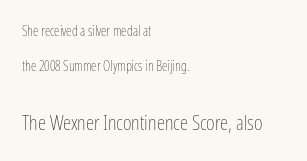
{"italic": "no", "bold": "no", "underline": "no", "align": "left", "line_spacing": "loose", "line_spacing_ratio": 2.49, "letter_spacing": "normal", "letter_spacing_em": 0.0, "larger_block": "second", "size_ratio": 1.5, "glyph_px": 21}
